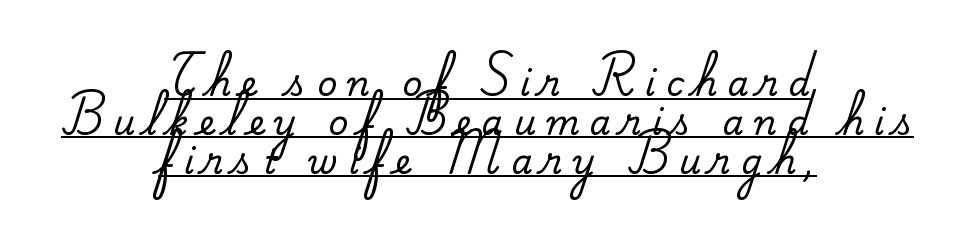
You could only call the tracking loose — the letters float apart. A centered setting, common on invitations and titles, is used for this passage. Looks like regular typesetting: each glyph gets only the width it needs.
